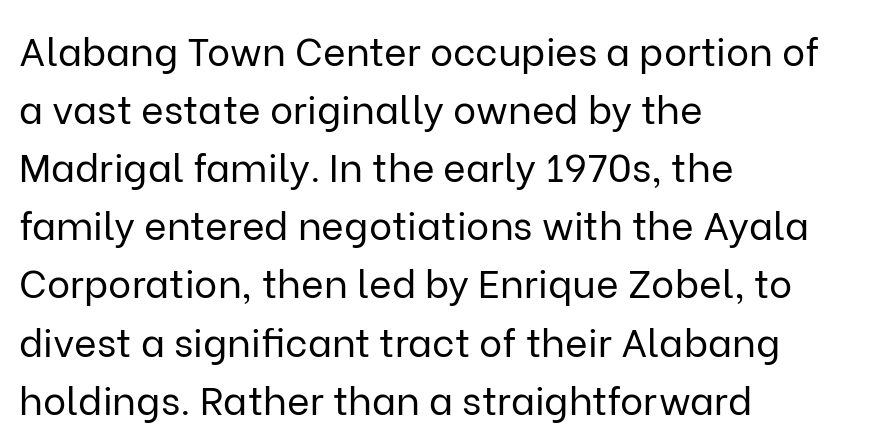
Q: Is the text bold? A: No.
Q: Is the text italic (slanted)? A: No, it is upright.
Q: Is the typeface a serif or a sans-serif typeface? A: Sans-serif.
Q: Is the text underlined? A: No.
Q: How is the paragraph aligned? A: Left-aligned.
Q: Is the spacing between letters normal or unusually wide? A: Normal.
Q: Is the spacing between lines tight, normal or loose? A: Normal.
Q: Width (condensed, normal, or wide)? A: Normal.
Q: Stroke contrast? A: Low.
Q: x-height? A: Medium.
Q: Monospaced? A: No.
